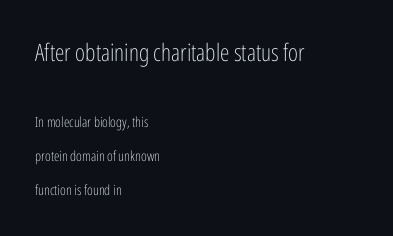
Q: Is the text bold? A: No.
Q: Is the text italic (slanted)? A: No, it is upright.
Q: Is the text underlined? A: No.
Q: How is the paragraph aligned? A: Left-aligned.
Q: Is the spacing between letters normal or unusually wide? A: Normal.
Q: Is the spacing between lines tight, normal or loose? A: Loose.
Q: Which block of text is set in a larger size, the first (top) or the second (bottom)? A: The first (top) one.
